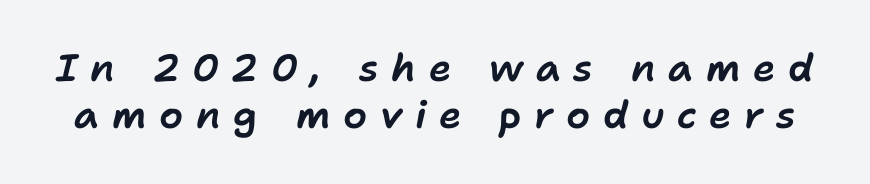
The image shows 38 px text type, italic (leaning right); set line spacing 1.24x, unusually wide letter spacing (+0.33 em), not underlined; low stroke contrast and a medium x-height.
